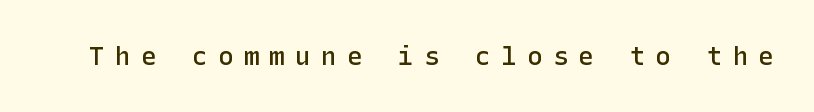
{"italic": "no", "bold": "semi", "underline": "no", "letter_spacing": "wide", "letter_spacing_em": 0.39, "glyph_px": 26}
